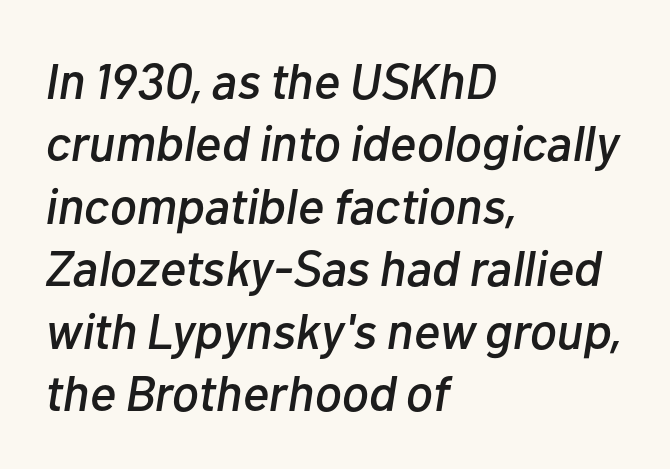
{"italic": "yes", "lean": "right", "slant_degrees": 10, "width": "normal", "stroke_contrast": "low", "x_height": "medium", "monospaced": "no", "underline": "no", "align": "left", "line_spacing": "normal", "line_spacing_ratio": 1.25, "letter_spacing": "normal", "letter_spacing_em": 0.0, "glyph_px": 50}
